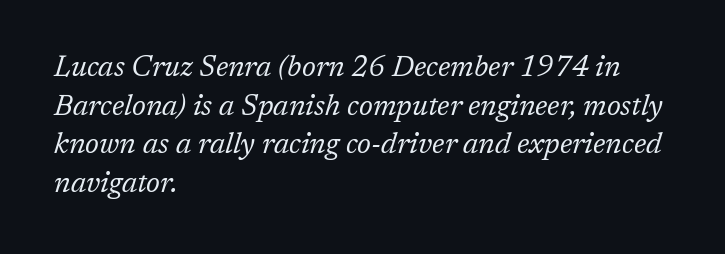
Q: Is the text bold? A: No.
Q: Is the text italic (slanted)? A: Yes, it leans right by about 17 degrees.
Q: Is the typeface a serif or a sans-serif typeface? A: Serif.
Q: Is the text underlined? A: No.
Q: How is the paragraph aligned? A: Left-aligned.
Q: Is the spacing between letters normal or unusually wide? A: Normal.
Q: Is the spacing between lines tight, normal or loose? A: Normal.
Q: Width (condensed, normal, or wide)? A: Normal.
Q: Stroke contrast? A: Low.
Q: x-height? A: Medium.
Q: Monospaced? A: No.
